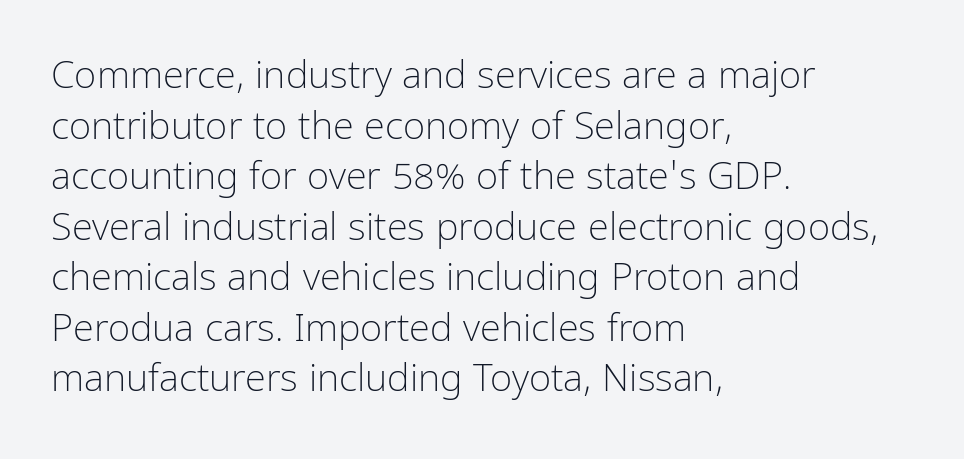
Q: Is the text bold? A: No.
Q: Is the text italic (slanted)? A: No, it is upright.
Q: Is the typeface a serif or a sans-serif typeface? A: Sans-serif.
Q: Is the text underlined? A: No.
Q: How is the paragraph aligned? A: Left-aligned.
Q: Is the spacing between letters normal or unusually wide? A: Normal.
Q: Is the spacing between lines tight, normal or loose? A: Normal.
Q: Width (condensed, normal, or wide)? A: Condensed.
Q: Stroke contrast? A: Low.
Q: x-height? A: Medium.
Q: Monospaced? A: No.
